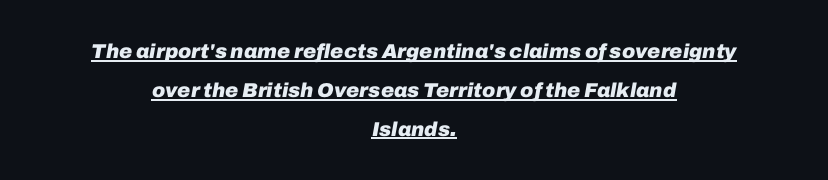
The image shows 20 px bold type, italic (leaning right); set centered, loose line spacing (1.94x), normal letter spacing, underlined.
